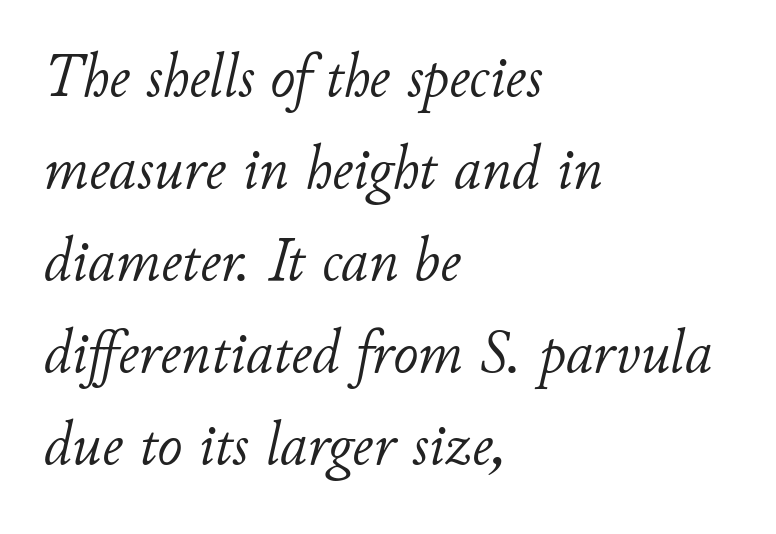
The image shows 61 px light type, italic (leaning right); set left-aligned, normal line spacing (1.51x), normal letter spacing, not underlined; low stroke contrast and a small x-height.
